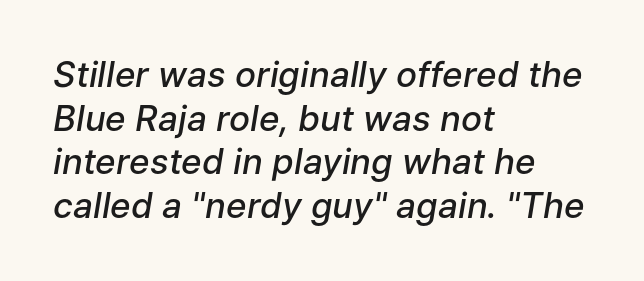
Q: Is the text bold? A: Semi-bold.
Q: Is the text italic (slanted)? A: Yes, it leans right by about 9 degrees.
Q: Is the text underlined? A: No.
Q: How is the paragraph aligned? A: Left-aligned.
Q: Is the spacing between letters normal or unusually wide? A: Normal.
Q: Is the spacing between lines tight, normal or loose? A: Normal.
Q: Width (condensed, normal, or wide)? A: Normal.
Q: Stroke contrast? A: Low.
Q: x-height? A: Medium.
Q: Monospaced? A: No.
